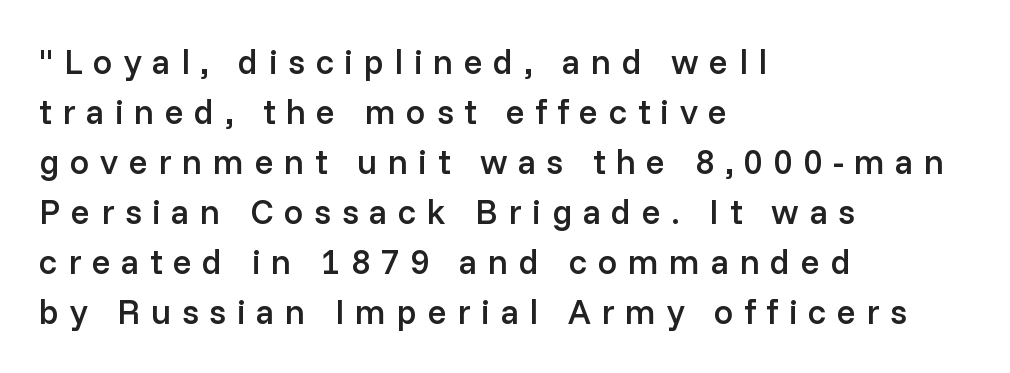
The glyphs are unaccompanied by any horizontal stroke below them. Leading matches the norm, producing a regular column. The type sits square on the baseline with zero lean. This rendering uses left alignment, leaving the right contour irregular.
